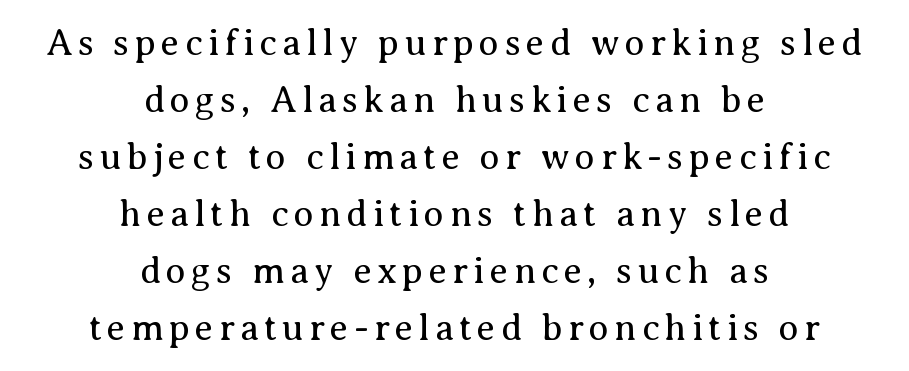
The image shows 37 px regular-weight serif type, upright; set centered, normal line spacing (1.54x), not underlined; medium stroke contrast and a medium x-height.
